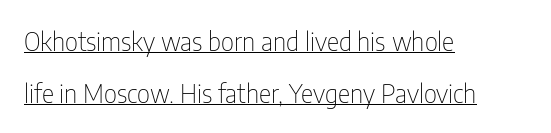
The image shows 26 px text type, upright; set left-aligned, loose line spacing (1.99x), normal letter spacing, underlined.
